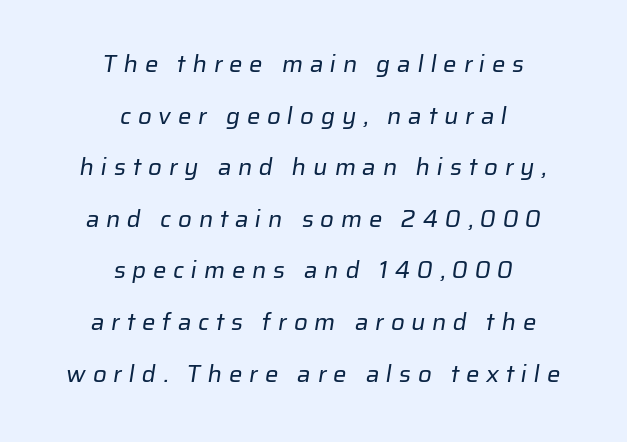
The image shows 24 px text type; set centered, loose line spacing (2.15x), unusually wide letter spacing (+0.28 em), not underlined.
